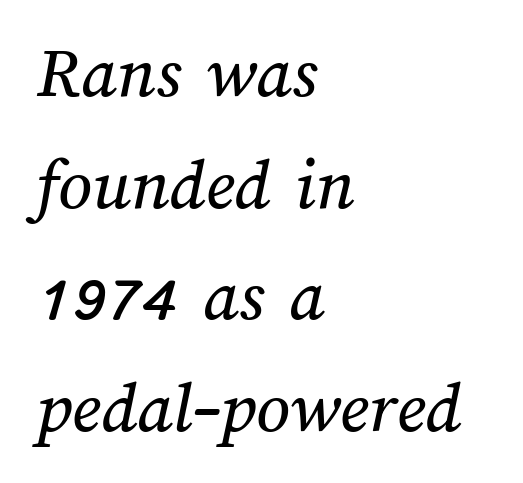
{"width": "normal", "stroke_contrast": "medium", "x_height": "medium", "monospaced": "no", "underline": "no", "align": "left", "line_spacing": "normal", "line_spacing_ratio": 1.51, "letter_spacing": "normal", "letter_spacing_em": 0.0, "glyph_px": 74}
